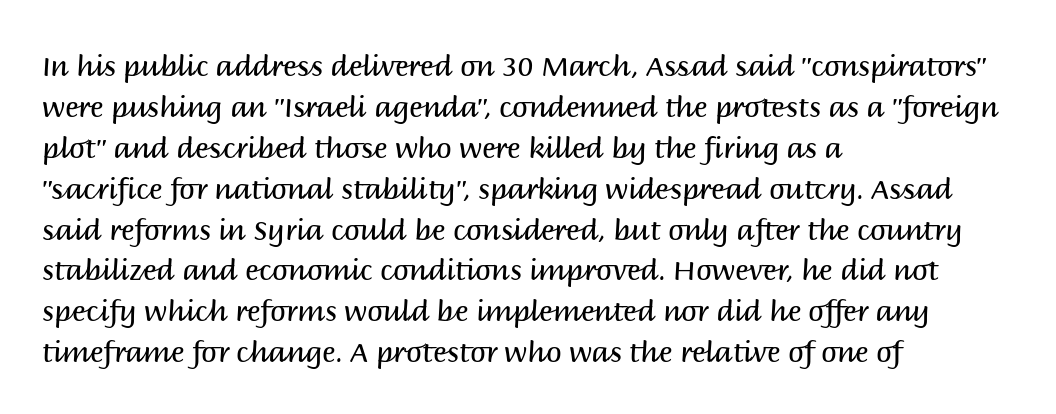
Q: Is the text bold? A: No.
Q: Is the text italic (slanted)? A: Yes.
Q: Is the typeface a serif or a sans-serif typeface? A: Sans-serif.
Q: Is the text underlined? A: No.
Q: How is the paragraph aligned? A: Left-aligned.
Q: Is the spacing between letters normal or unusually wide? A: Normal.
Q: Is the spacing between lines tight, normal or loose? A: Normal.
Q: Width (condensed, normal, or wide)? A: Normal.
Q: Stroke contrast? A: Medium.
Q: x-height? A: Large.
Q: Monospaced? A: No.
